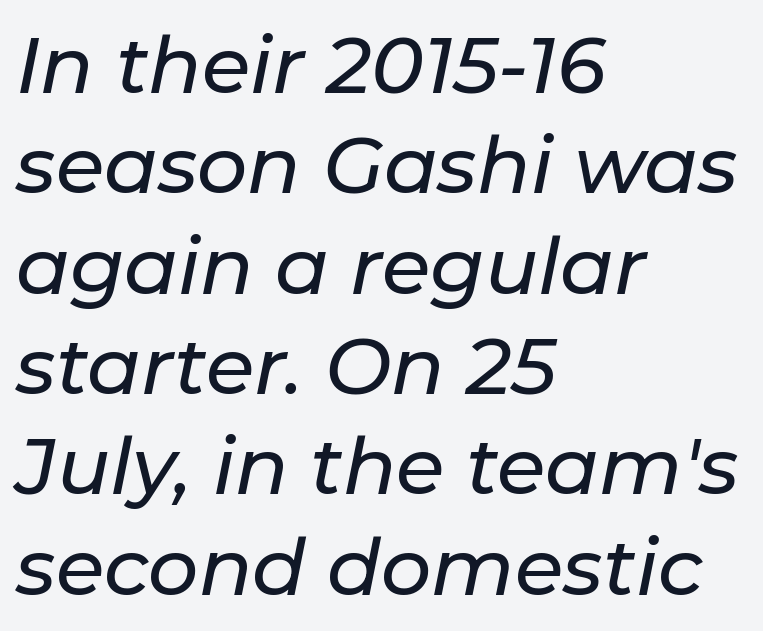
The image shows 79 px text type, italic (leaning right); set left-aligned, normal line spacing (1.27x), normal letter spacing, not underlined; low stroke contrast and a medium x-height.
